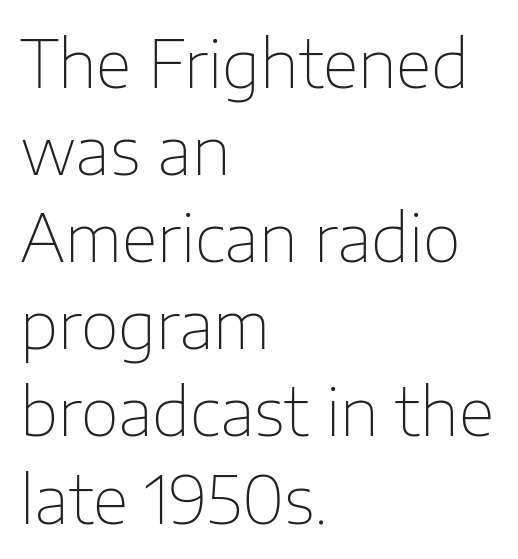
The image shows 66 px thin sans-serif type, upright; set left-aligned, normal line spacing (1.32x), normal letter spacing, not underlined; low stroke contrast and a medium x-height.
